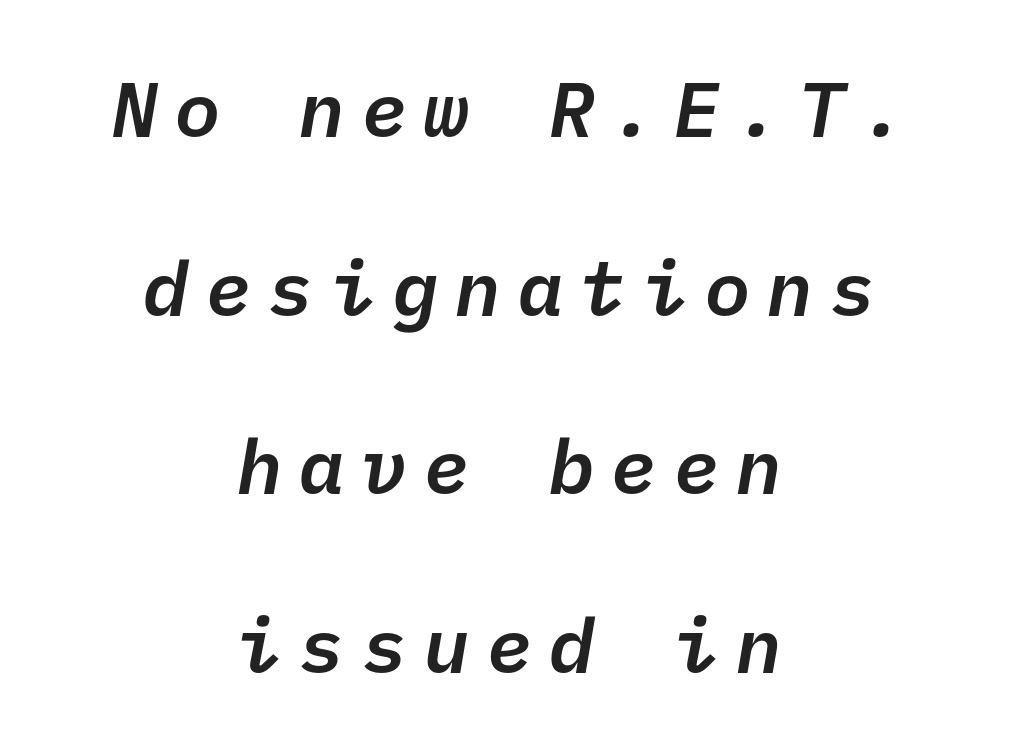
Leading: increased. Layout note: lines centered. Check the space under the baseline: it is left empty. Words appear elongated and porous because spacing is wide. In terms of weight, the rendering is demibold, just under bold.
